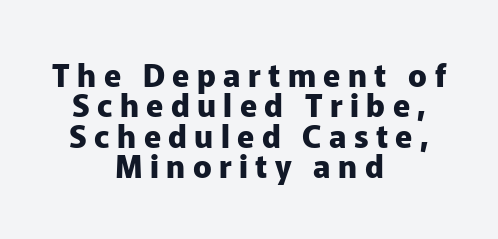
The image shows 31 px heavy sans-serif type, upright; set centered, tight line spacing (0.98x), unusually wide letter spacing (+0.24 em), not underlined; low stroke contrast and a medium x-height.
